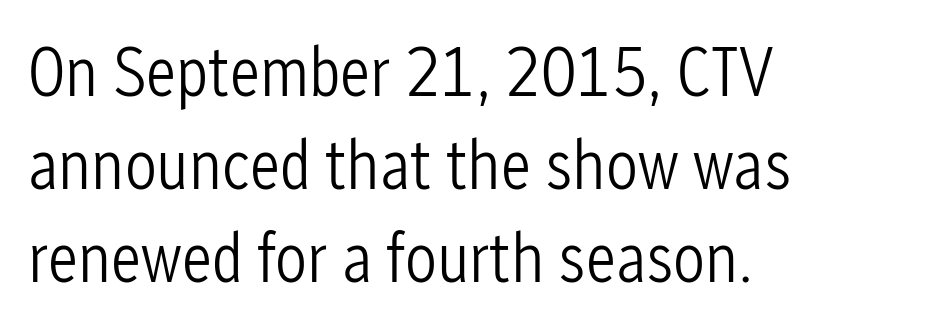
{"serif": "no", "italic": "no", "bold": "no", "weight": "light", "width": "condensed", "stroke_contrast": "low", "x_height": "medium", "monospaced": "no", "underline": "no", "align": "left", "line_spacing": "normal", "line_spacing_ratio": 1.31, "letter_spacing": "normal", "letter_spacing_em": 0.0, "glyph_px": 71}
